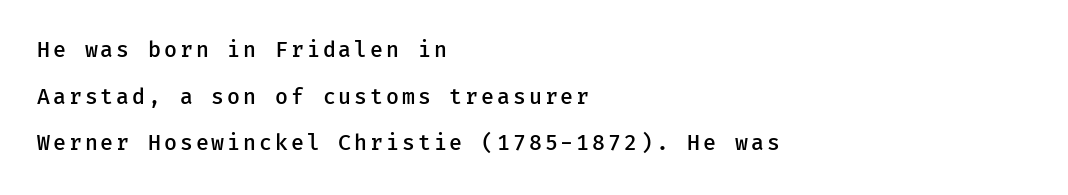
{"italic": "no", "bold": "semi", "underline": "no", "align": "left", "line_spacing": "loose", "line_spacing_ratio": 2.22, "glyph_px": 21}
